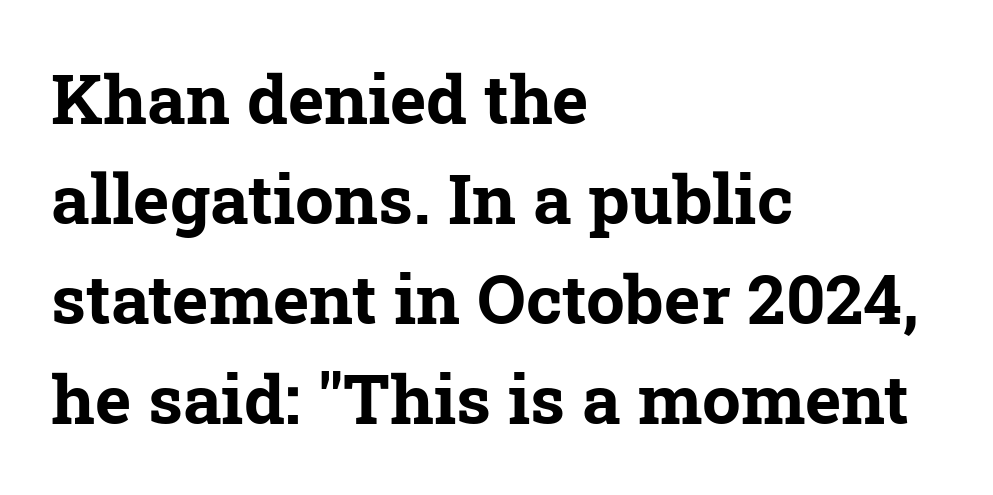
Q: Is the text bold? A: Yes.
Q: Is the typeface a serif or a sans-serif typeface? A: Serif.
Q: Is the text underlined? A: No.
Q: How is the paragraph aligned? A: Left-aligned.
Q: Is the spacing between letters normal or unusually wide? A: Normal.
Q: Is the spacing between lines tight, normal or loose? A: Normal.
Q: Width (condensed, normal, or wide)? A: Normal.
Q: Stroke contrast? A: Low.
Q: x-height? A: Medium.
Q: Monospaced? A: No.
